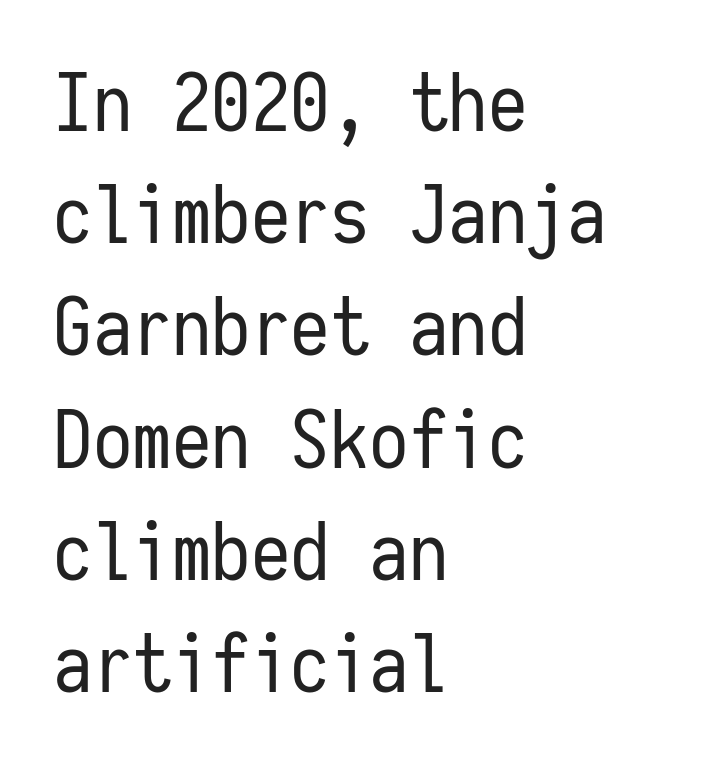
The text block is weighted toward the left margin, trailing off unevenly rightward. Does extra space separate the letters? No, they use regular spacing. Do the characters align in a grid? Yes, the font is monospaced. Underline: absent. What's the leading like? Ordinary, nothing unusual. Summary of weight: not heavy and not bold.
